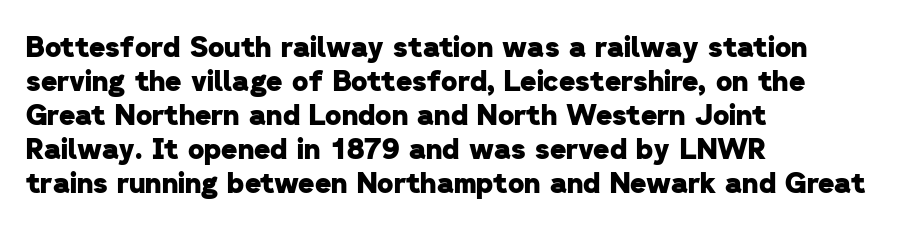
The image shows 28 px heavy sans-serif type; set left-aligned, line spacing 1.21x, normal letter spacing, not underlined; low stroke contrast and a medium x-height.
